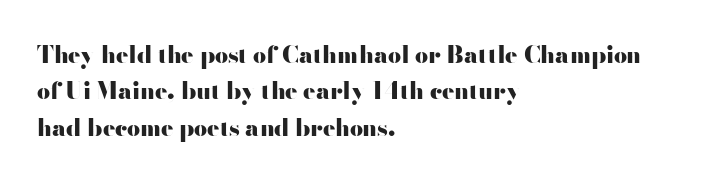
{"italic": "no", "bold": "yes", "underline": "no", "align": "left", "line_spacing": "normal", "line_spacing_ratio": 1.58, "letter_spacing": "normal", "letter_spacing_em": 0.0, "glyph_px": 23}
